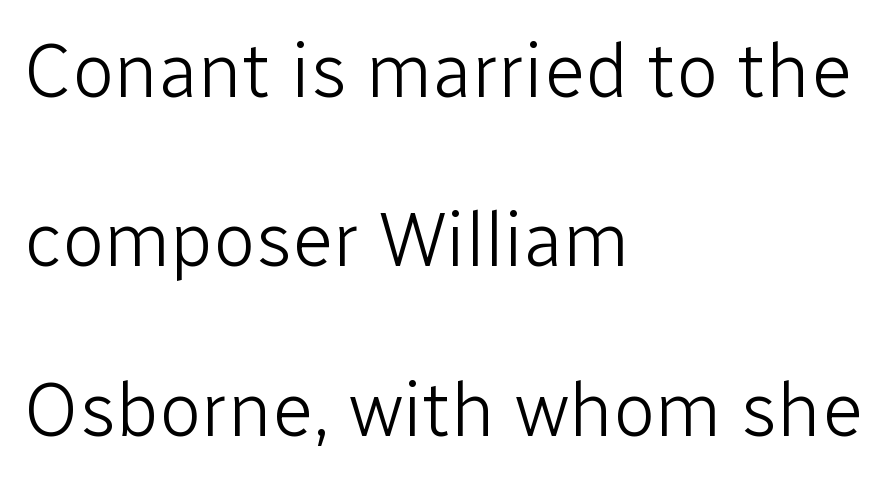
The image shows 77 px light sans-serif type, upright; set left-aligned, loose line spacing (2.2x), normal letter spacing, not underlined; low stroke contrast and a medium x-height.
